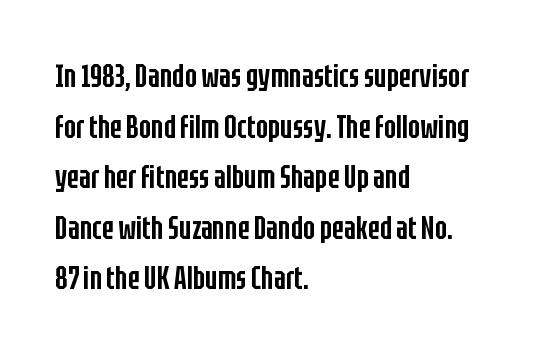
{"serif": "no", "italic": "no", "bold": "semi", "weight": "semibold", "width": "condensed", "stroke_contrast": "low", "x_height": "large", "monospaced": "no", "underline": "no", "align": "left", "line_spacing": "normal", "line_spacing_ratio": 1.58, "letter_spacing": "normal", "letter_spacing_em": 0.0, "glyph_px": 32}
